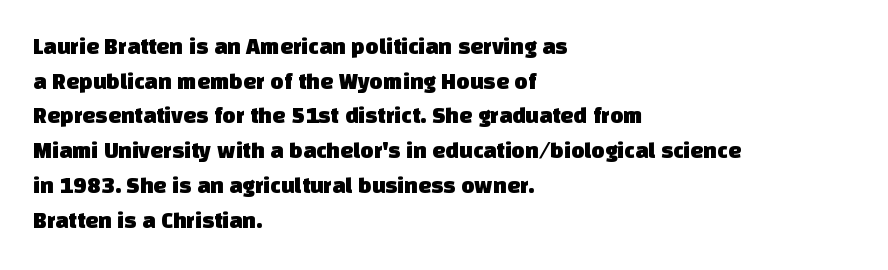
Inter-character spacing is left at the font's built-in metrics. The rendering uses a moderate line-height, typical for paragraphs. Plain, unruled lines of type. The typesetter chose a ragged-right arrangement here.
